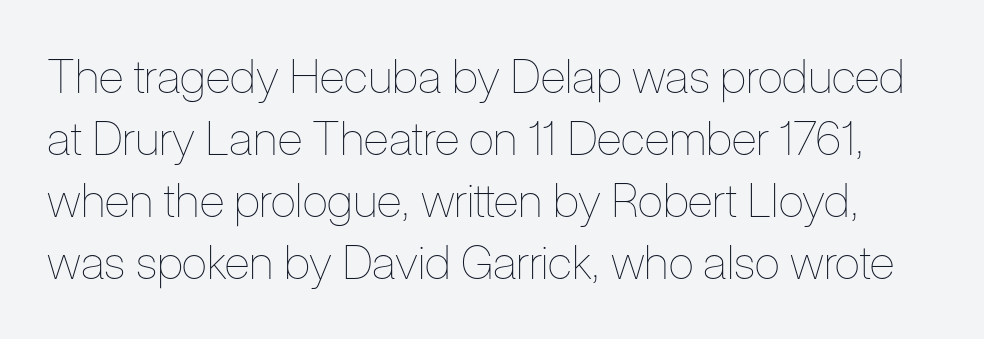
{"italic": "no", "bold": "no", "weight": "thin", "width": "condensed", "stroke_contrast": "low", "x_height": "medium", "monospaced": "no", "underline": "no", "line_spacing": "normal", "line_spacing_ratio": 1.32, "letter_spacing": "normal", "letter_spacing_em": 0.0, "glyph_px": 47}
